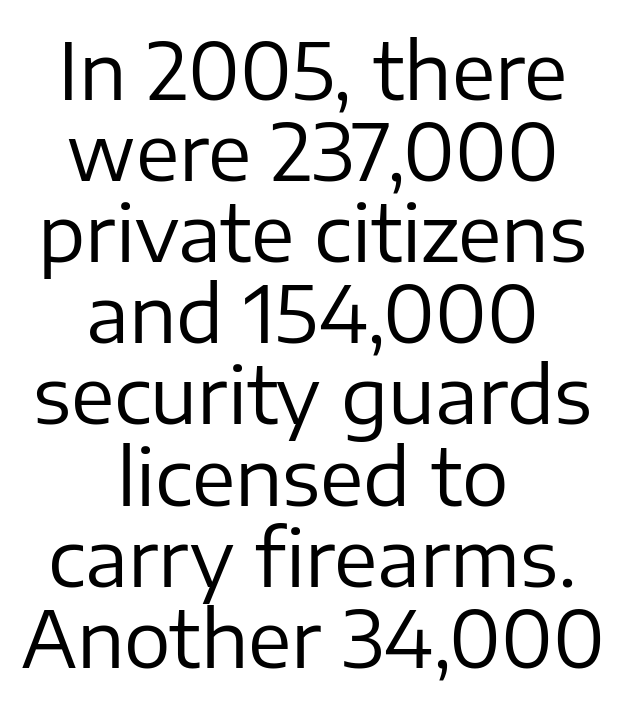
Q: Is the text bold? A: No.
Q: Is the text italic (slanted)? A: No, it is upright.
Q: Is the typeface a serif or a sans-serif typeface? A: Sans-serif.
Q: Is the text underlined? A: No.
Q: How is the paragraph aligned? A: Centered.
Q: Is the spacing between letters normal or unusually wide? A: Normal.
Q: Is the spacing between lines tight, normal or loose? A: Tight.
Q: Width (condensed, normal, or wide)? A: Normal.
Q: Stroke contrast? A: Low.
Q: x-height? A: Medium.
Q: Monospaced? A: No.
